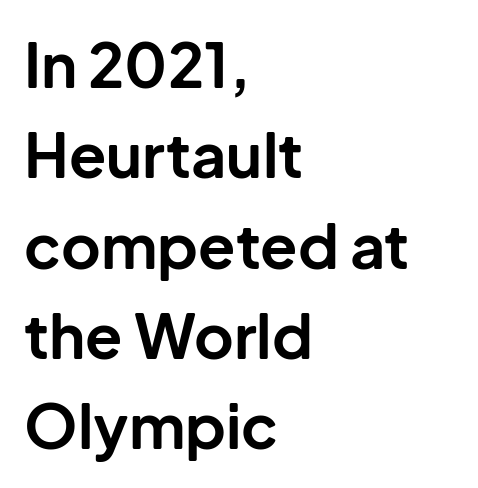
Do the characters align in a grid? No, the font is proportional. Layout note: lines flush left. Words appear dense and cohesive because spacing is normal. As a designer I'd log this as weight 700, bold. Leading: standard.
